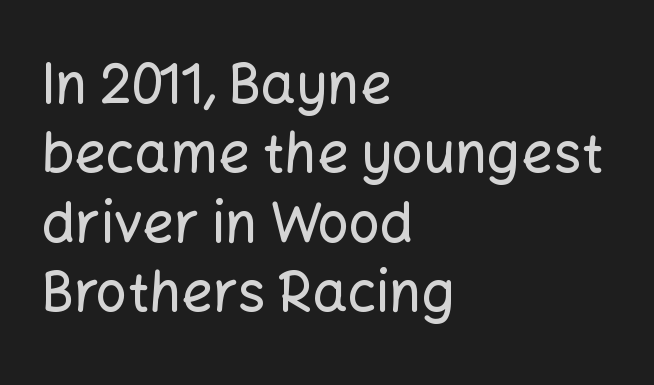
The image shows 55 px sans-serif type, upright; set left-aligned, normal line spacing (1.26x), normal letter spacing, not underlined; low stroke contrast and a medium x-height.
